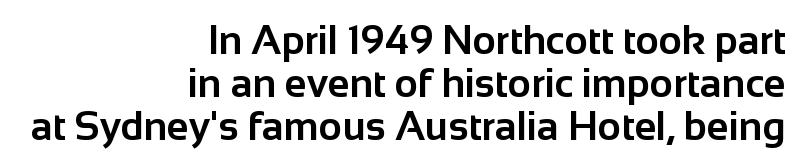
Q: Is the text bold? A: Yes.
Q: Is the text italic (slanted)? A: No, it is upright.
Q: Is the typeface a serif or a sans-serif typeface? A: Sans-serif.
Q: Is the text underlined? A: No.
Q: How is the paragraph aligned? A: Right-aligned.
Q: Is the spacing between letters normal or unusually wide? A: Normal.
Q: Is the spacing between lines tight, normal or loose? A: Tight.
Q: Width (condensed, normal, or wide)? A: Normal.
Q: Stroke contrast? A: Low.
Q: x-height? A: Medium.
Q: Monospaced? A: No.
